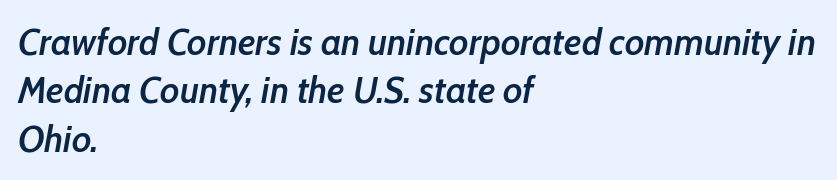
{"italic": "yes", "lean": "right", "slant_degrees": 10, "bold": "semi", "weight": "semibold", "width": "condensed", "stroke_contrast": "low", "x_height": "medium", "monospaced": "no", "underline": "no", "align": "left", "line_spacing": "normal", "line_spacing_ratio": 1.27, "letter_spacing": "normal", "letter_spacing_em": 0.0, "glyph_px": 38}
